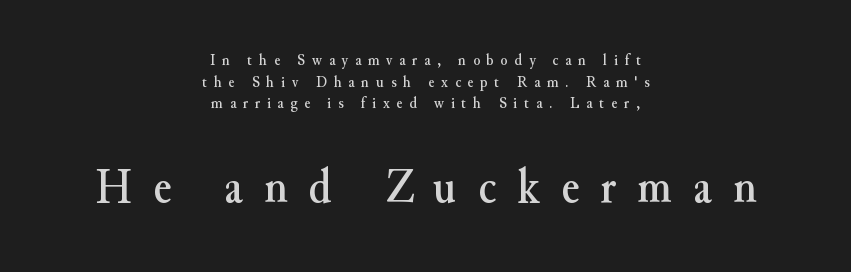
The image shows 49 px serif type, upright; set centered, normal line spacing (1.35x), unusually wide letter spacing (+0.43 em), not underlined; the second (bottom) block is 3.06x larger; medium stroke contrast and a small x-height.
